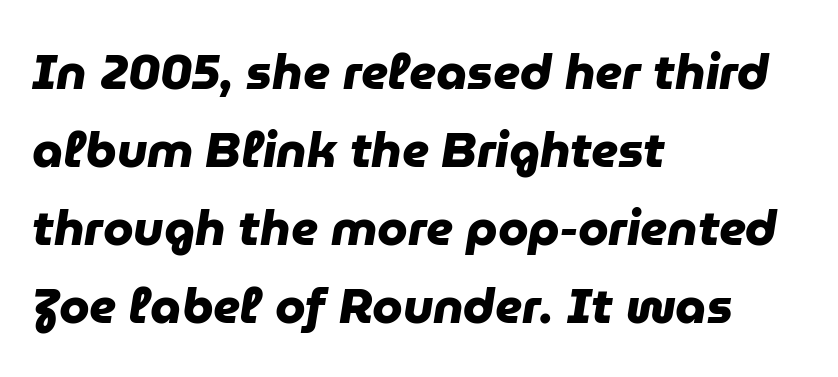
{"serif": "no", "bold": "yes", "weight": "heavy", "width": "normal", "stroke_contrast": "low", "x_height": "medium", "monospaced": "no", "underline": "no", "align": "left", "line_spacing": "normal", "line_spacing_ratio": 1.59, "letter_spacing": "normal", "letter_spacing_em": 0.0, "glyph_px": 49}
